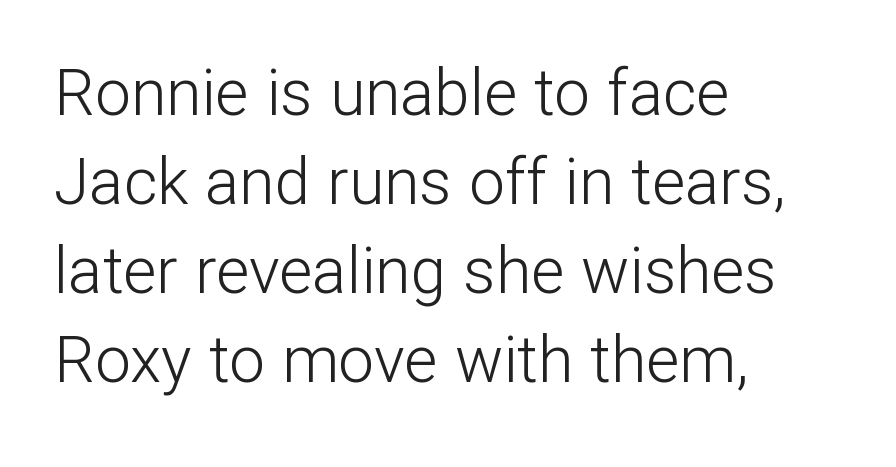
Q: Is the text bold? A: No.
Q: Is the text italic (slanted)? A: No, it is upright.
Q: Is the typeface a serif or a sans-serif typeface? A: Sans-serif.
Q: Is the text underlined? A: No.
Q: How is the paragraph aligned? A: Left-aligned.
Q: Is the spacing between letters normal or unusually wide? A: Normal.
Q: Is the spacing between lines tight, normal or loose? A: Normal.
Q: Width (condensed, normal, or wide)? A: Normal.
Q: Stroke contrast? A: Low.
Q: x-height? A: Medium.
Q: Monospaced? A: No.
